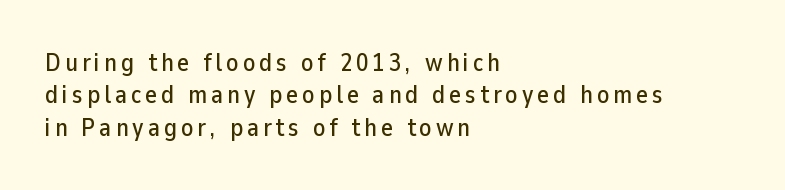
Q: Is the text italic (slanted)? A: No, it is upright.
Q: Is the text underlined? A: No.
Q: How is the paragraph aligned? A: Left-aligned.
Q: Is the spacing between lines tight, normal or loose? A: Normal.
